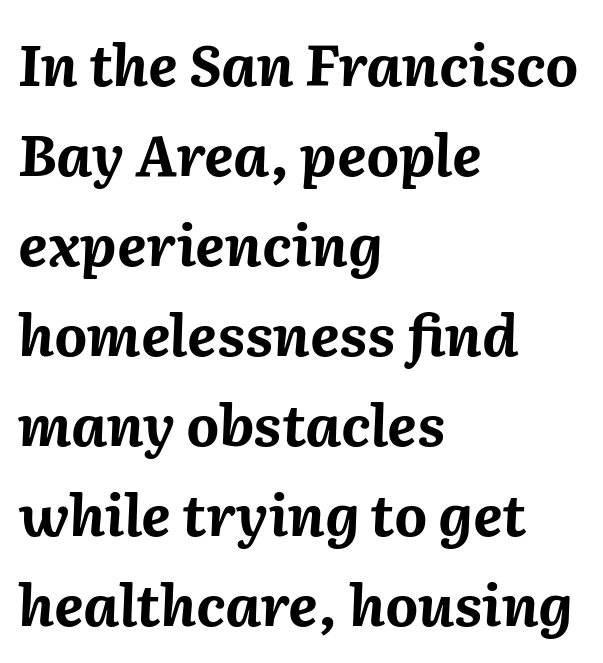
{"italic": "yes", "lean": "right", "slant_degrees": 2, "bold": "yes", "weight": "bold", "width": "normal", "stroke_contrast": "medium", "x_height": "medium", "monospaced": "no", "underline": "no", "align": "left", "line_spacing": "normal", "line_spacing_ratio": 1.58, "letter_spacing": "normal", "letter_spacing_em": 0.0, "glyph_px": 57}
